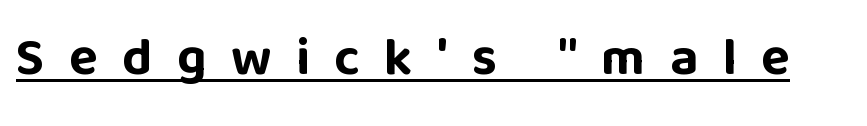
The lettering stays uniformly vertical, giving the passage a roman look. Does a line run under the words? Yes, clearly. Is this a fixed-width face? No — the glyphs have proportional, varying widths. Notice how thick the strokes are: this is what a full bold looks like. Does extra space separate the letters? Yes, quite a lot of it. The characters display no serif detailing; their extremities are plain.
